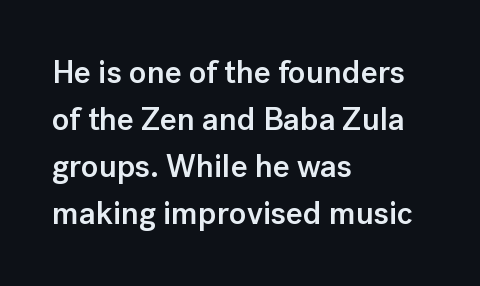
A typesetter would label this face a sans. A typesetter would call this proportional, since set widths differ per character. Every row of glyphs begins at an identical x-position on the left. A normal amount of white space separates one row of letters from the next. A roman cut, with each character standing at attention.
